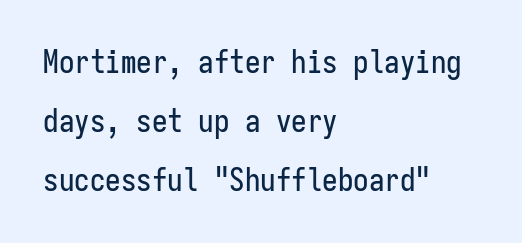
Q: Is the text italic (slanted)? A: No, it is upright.
Q: Is the typeface a serif or a sans-serif typeface? A: Sans-serif.
Q: Is the text underlined? A: No.
Q: How is the paragraph aligned? A: Left-aligned.
Q: Is the spacing between letters normal or unusually wide? A: Normal.
Q: Is the spacing between lines tight, normal or loose? A: Loose.
Q: Width (condensed, normal, or wide)? A: Condensed.
Q: Stroke contrast? A: Low.
Q: x-height? A: Medium.
Q: Monospaced? A: Yes.
